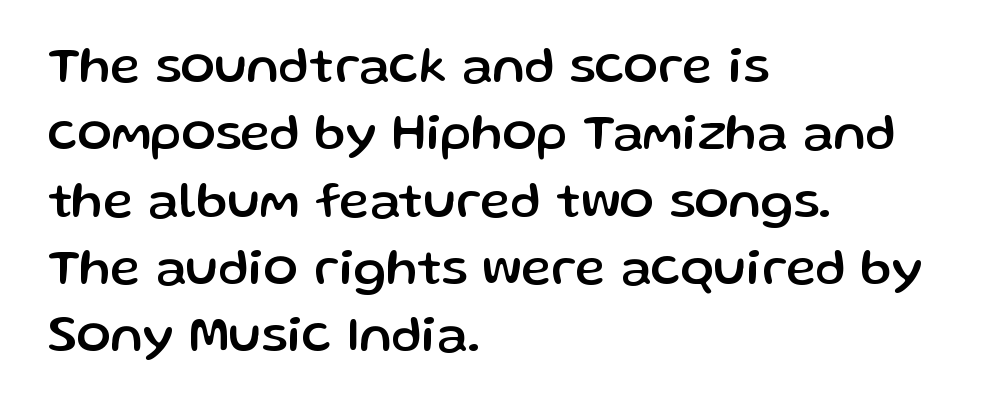
Q: Is the text italic (slanted)? A: No, it is upright.
Q: Is the typeface a serif or a sans-serif typeface? A: Sans-serif.
Q: Is the text underlined? A: No.
Q: How is the paragraph aligned? A: Left-aligned.
Q: Is the spacing between letters normal or unusually wide? A: Normal.
Q: Is the spacing between lines tight, normal or loose? A: Normal.
Q: Width (condensed, normal, or wide)? A: Normal.
Q: Stroke contrast? A: Low.
Q: x-height? A: Medium.
Q: Monospaced? A: No.
